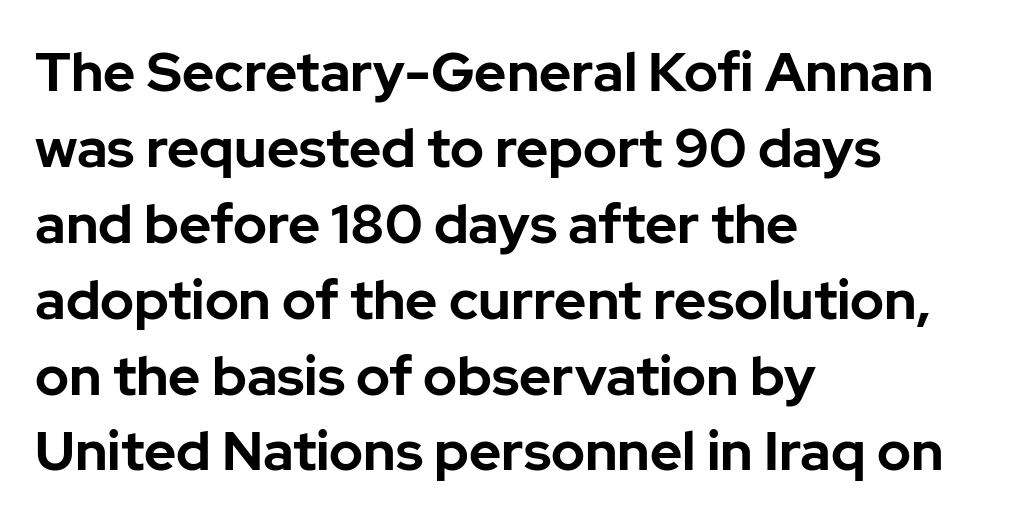
Q: Is the text bold? A: Yes.
Q: Is the text italic (slanted)? A: No, it is upright.
Q: Is the typeface a serif or a sans-serif typeface? A: Sans-serif.
Q: Is the text underlined? A: No.
Q: How is the paragraph aligned? A: Left-aligned.
Q: Is the spacing between letters normal or unusually wide? A: Normal.
Q: Is the spacing between lines tight, normal or loose? A: Normal.
Q: Width (condensed, normal, or wide)? A: Normal.
Q: Stroke contrast? A: Low.
Q: x-height? A: Medium.
Q: Monospaced? A: No.
